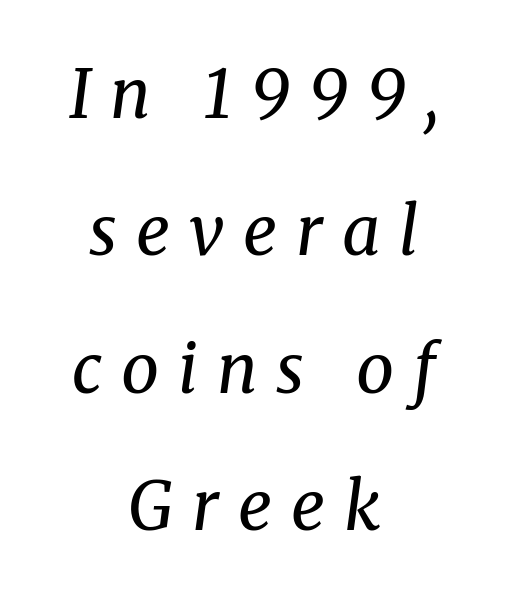
The foot of each line stays bare and open. The font family rendered here belongs to the serif group. Varying glyph widths throughout — classic text-font behaviour. Visually the block forms a symmetrical silhouette, jagged on both flanks. The designer dialed line spacing up above the default.
